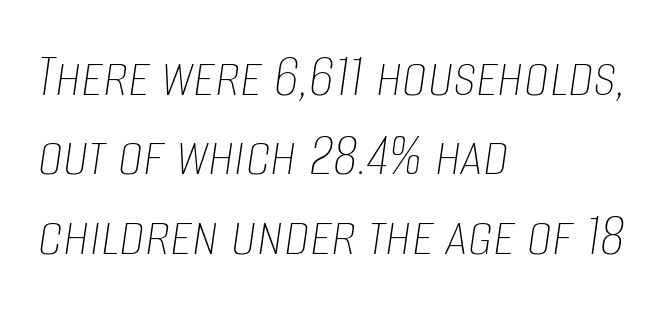
The image shows 63 px thin, condensed type, italic (leaning right); set left-aligned, normal line spacing (1.26x), normal letter spacing, not underlined; low stroke contrast and a large x-height.
